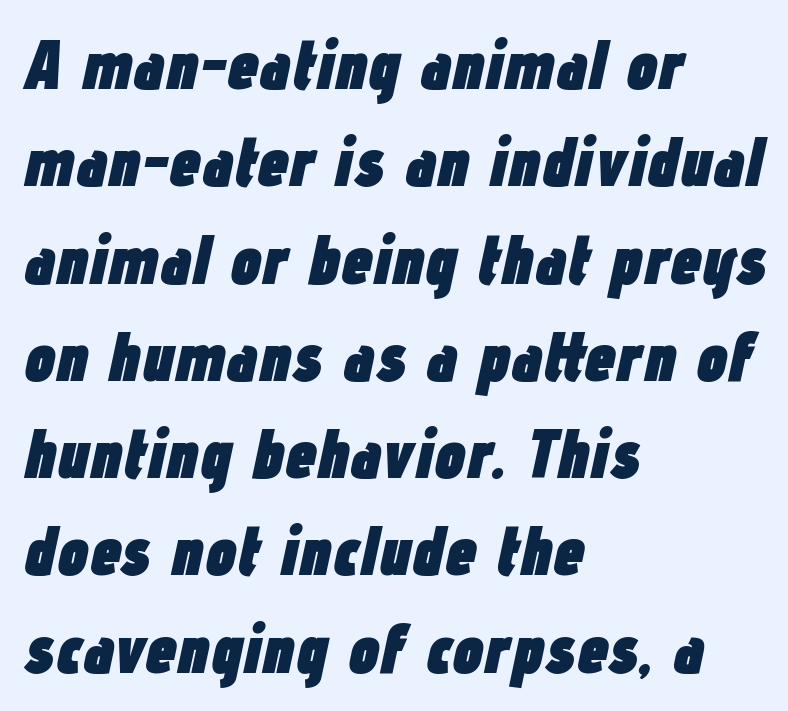
Q: Is the text bold? A: Yes.
Q: Is the text italic (slanted)? A: Yes, it leans right by about 12 degrees.
Q: Is the text underlined? A: No.
Q: How is the paragraph aligned? A: Left-aligned.
Q: Is the spacing between letters normal or unusually wide? A: Normal.
Q: Is the spacing between lines tight, normal or loose? A: Normal.
Q: Width (condensed, normal, or wide)? A: Condensed.
Q: Stroke contrast? A: Low.
Q: x-height? A: Medium.
Q: Monospaced? A: No.
